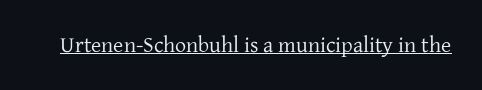
Does a line run under the words? Yes, clearly. Each word holds together tightly as a unit, with standard inter-letter gaps. When letters stand straight like this, we call the style roman or upright. Compared with a typical body face, this is equally light or lighter still.
